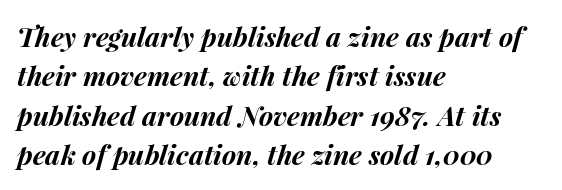
{"italic": "yes", "lean": "right", "slant_degrees": 15, "bold": "yes", "underline": "no", "align": "left", "line_spacing": "normal", "line_spacing_ratio": 1.46, "letter_spacing": "normal", "letter_spacing_em": 0.0, "glyph_px": 27}
